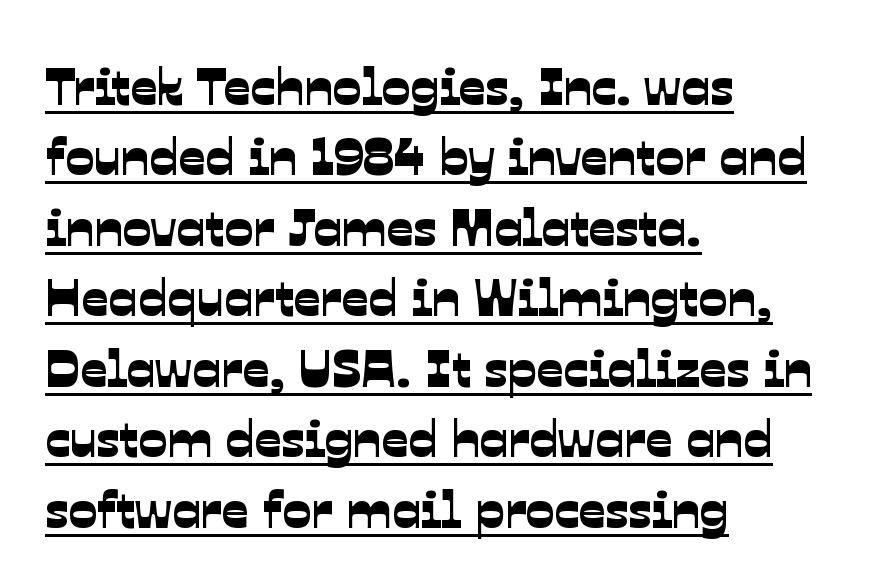
The image shows 53 px sans-serif type; set left-aligned, normal line spacing (1.33x), normal letter spacing, underlined; low stroke contrast and a medium x-height.
